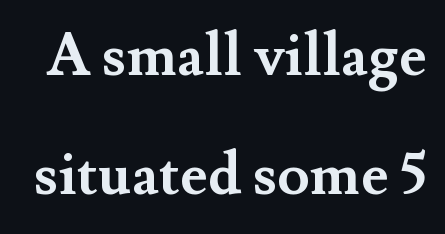
The image shows 59 px semibold serif type, upright; set loose line spacing (2.02x), normal letter spacing, not underlined; medium stroke contrast and a small x-height.
